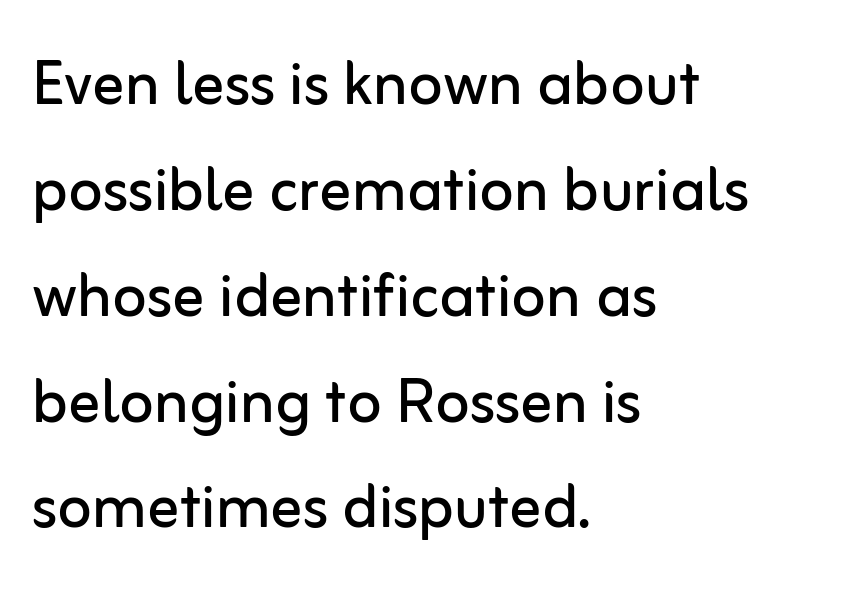
Q: Is the text bold? A: No.
Q: Is the text italic (slanted)? A: No, it is upright.
Q: Is the typeface a serif or a sans-serif typeface? A: Sans-serif.
Q: Is the text underlined? A: No.
Q: How is the paragraph aligned? A: Left-aligned.
Q: Is the spacing between letters normal or unusually wide? A: Normal.
Q: Is the spacing between lines tight, normal or loose? A: Normal.
Q: Width (condensed, normal, or wide)? A: Normal.
Q: Stroke contrast? A: Low.
Q: x-height? A: Medium.
Q: Monospaced? A: No.
